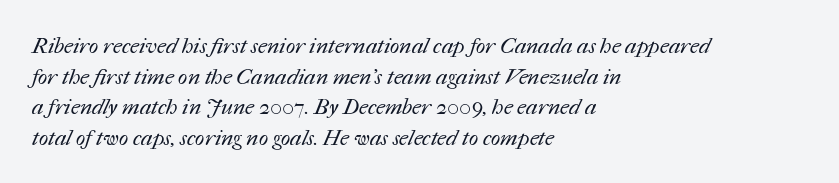
{"bold": "no", "underline": "no", "align": "left", "line_spacing": "normal", "line_spacing_ratio": 1.39, "letter_spacing": "normal", "letter_spacing_em": 0.0, "glyph_px": 22}
